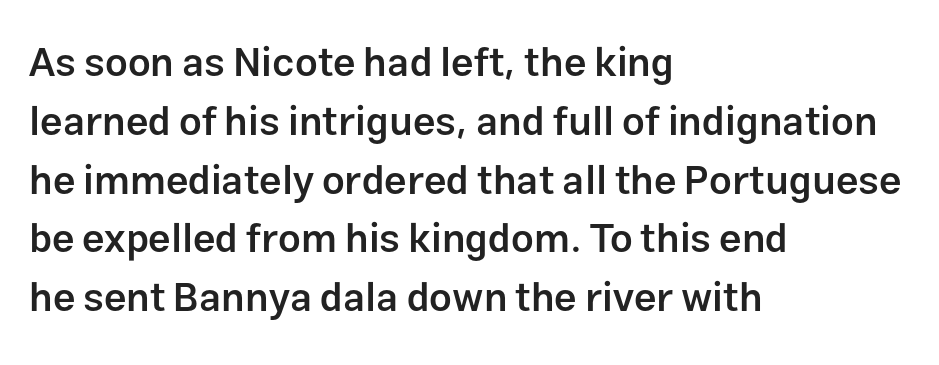
The image shows 40 px semibold sans-serif type, upright; set left-aligned, normal line spacing (1.47x), normal letter spacing, not underlined; low stroke contrast and a medium x-height.
